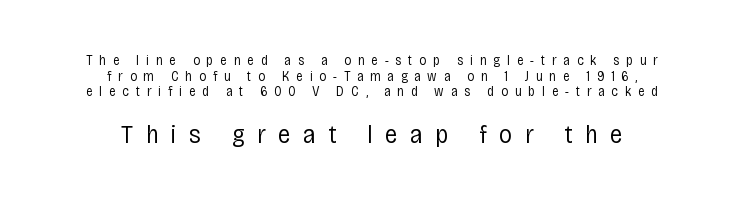
{"italic": "no", "bold": "no", "underline": "no", "align": "center", "line_spacing": "tight", "line_spacing_ratio": 1.11, "letter_spacing": "wide", "letter_spacing_em": 0.48, "larger_block": "second", "size_ratio": 1.86, "glyph_px": 26}
